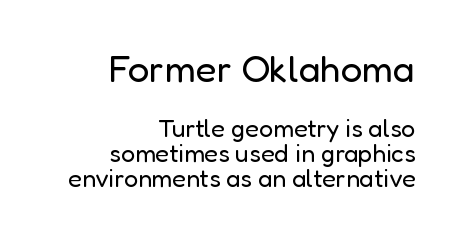
Varying glyph widths throughout — classic text-font behaviour. This is sans-serif lettering, the kind often seen on screens and signage. The words here are not underlined. Visually, the top section dominates because its glyphs are scaled up. Stroke mass is kept to a normal reading level or below.
